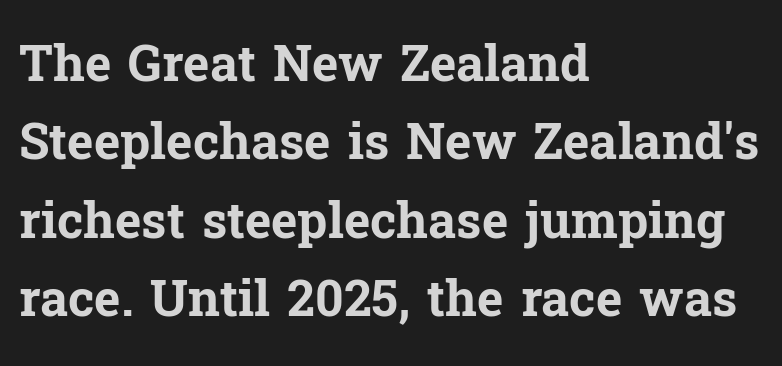
The line texture is even and compact thanks to regular tracking. Notice how thick the strokes are: this is what a full bold looks like. The ragged edge is on the right, which tells us the setting is flush left. The specimen reads as upright at a glance. This rendering employs a face with finishing strokes, i.e., a serif. This sample has the flowing, uneven cadence of proportional lettering.
